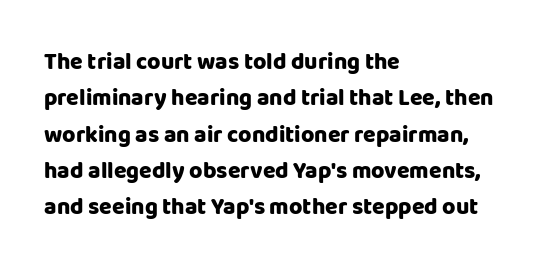
The text block is weighted toward the left margin, trailing off unevenly rightward. These lines carry a lot of weight — the face is fully bold. The letters stand upright; this is a roman face. Each row of text sits above clean, open space. This rendering leaves character spacing at its baseline value.
